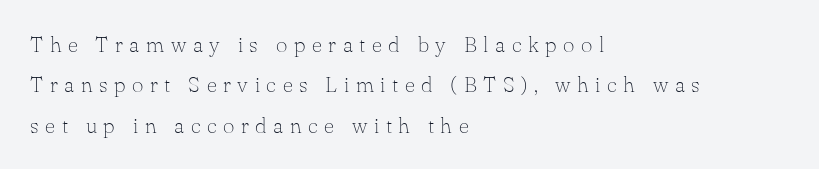
The image shows 22 px text type, upright; set left-aligned, line spacing 1.83x, unusually wide letter spacing (+0.3 em), not underlined.
